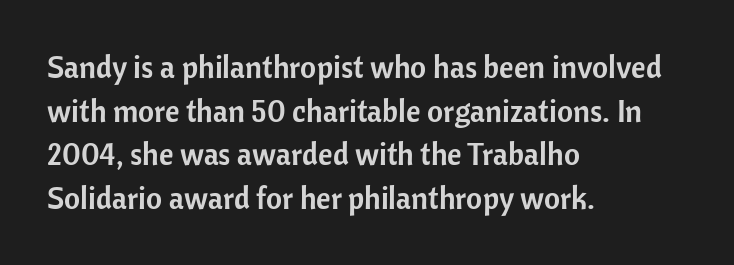
A typesetter would call this leading conventional body-copy spacing. The gaps between neighbouring characters are ordinary and unremarkable. Teacher's note: observe the even left margin — that is flush-left alignment. The passage shown is typed in a proportional face where columns would drift.
